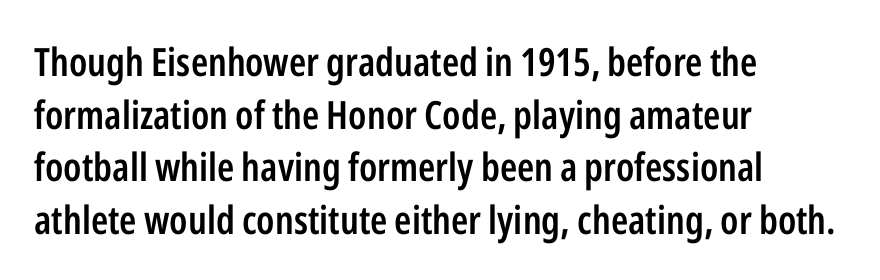
{"serif": "no", "italic": "no", "bold": "semi", "weight": "semibold", "width": "condensed", "stroke_contrast": "low", "x_height": "medium", "monospaced": "no", "underline": "no", "align": "left", "line_spacing": "normal", "line_spacing_ratio": 1.35, "letter_spacing": "normal", "letter_spacing_em": 0.0, "glyph_px": 39}
